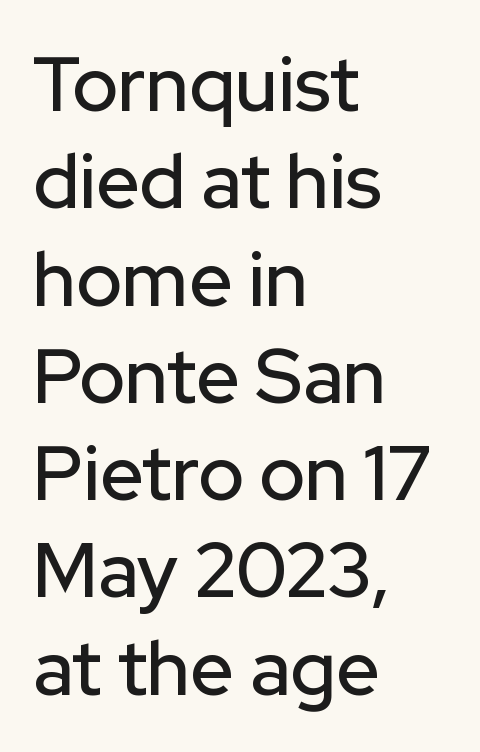
{"serif": "no", "italic": "no", "width": "normal", "stroke_contrast": "low", "x_height": "medium", "monospaced": "no", "underline": "no", "align": "left", "line_spacing": "normal", "line_spacing_ratio": 1.28, "letter_spacing": "normal", "letter_spacing_em": 0.0, "glyph_px": 76}
